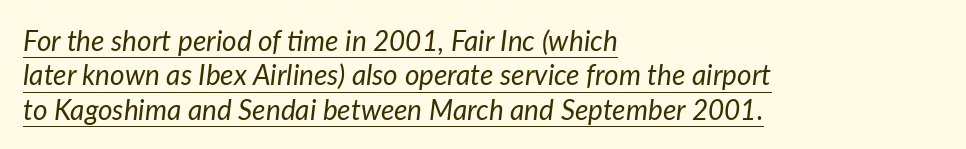
Q: Is the text bold? A: No.
Q: Is the text italic (slanted)? A: Yes, it leans right by about 7 degrees.
Q: Is the text underlined? A: Yes.
Q: How is the paragraph aligned? A: Left-aligned.
Q: Is the spacing between letters normal or unusually wide? A: Normal.
Q: Width (condensed, normal, or wide)? A: Normal.
Q: Stroke contrast? A: Low.
Q: x-height? A: Medium.
Q: Monospaced? A: No.
